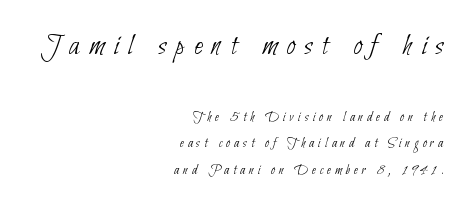
Do the characters align in a grid? No, the font is proportional. The tracking reads as deliberately expanded to a designer's eye. A sans-serif font was chosen for this passage. The setting favours the right margin, as signatures and pull-quotes sometimes do.
